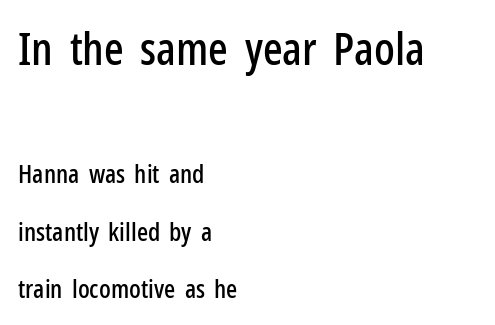
Q: Is the text italic (slanted)? A: No, it is upright.
Q: Is the typeface a serif or a sans-serif typeface? A: Sans-serif.
Q: Is the text underlined? A: No.
Q: How is the paragraph aligned? A: Left-aligned.
Q: Is the spacing between letters normal or unusually wide? A: Normal.
Q: Is the spacing between lines tight, normal or loose? A: Loose.
Q: Which block of text is set in a larger size, the first (top) or the second (bottom)? A: The first (top) one.
Q: Width (condensed, normal, or wide)? A: Condensed.
Q: Stroke contrast? A: Low.
Q: x-height? A: Medium.
Q: Monospaced? A: No.
